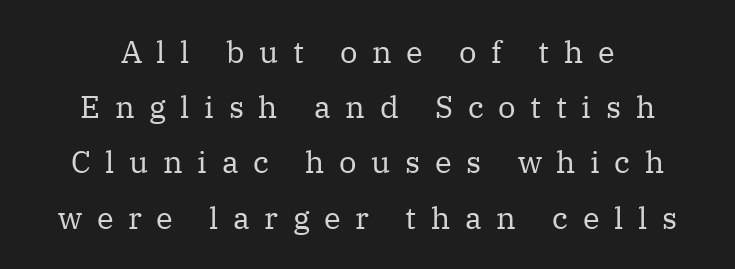
Q: Is the text bold? A: No.
Q: Is the text italic (slanted)? A: No, it is upright.
Q: Is the typeface a serif or a sans-serif typeface? A: Serif.
Q: Is the text underlined? A: No.
Q: Is the spacing between letters normal or unusually wide? A: Unusually wide.
Q: Width (condensed, normal, or wide)? A: Normal.
Q: Stroke contrast? A: Medium.
Q: x-height? A: Medium.
Q: Monospaced? A: No.
